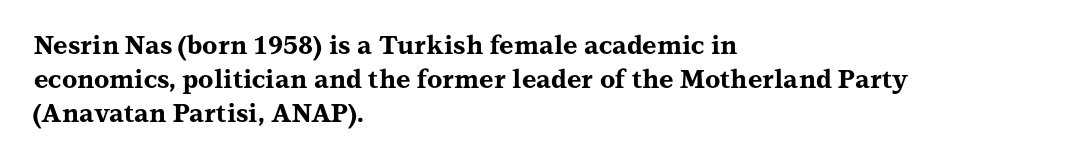
The lines in this sample share a left origin and differ only in where they stop. Summary of vertical rhythm: regular, with standard interline spacing. Italic: no, the glyphs are upright roman. The letterforms sit shoulder to shoulder at normal distance. Set as a true bold cut, around the 700 mark. The baseline area is clear.
